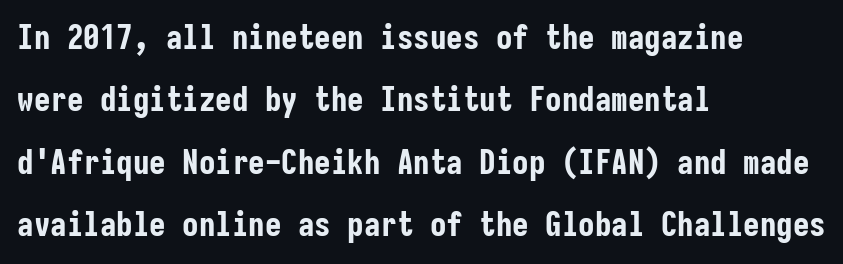
The image shows 33 px bold, condensed sans-serif type, upright, monospaced; set left-aligned, line spacing 1.89x, normal letter spacing, not underlined; low stroke contrast and a medium x-height.
